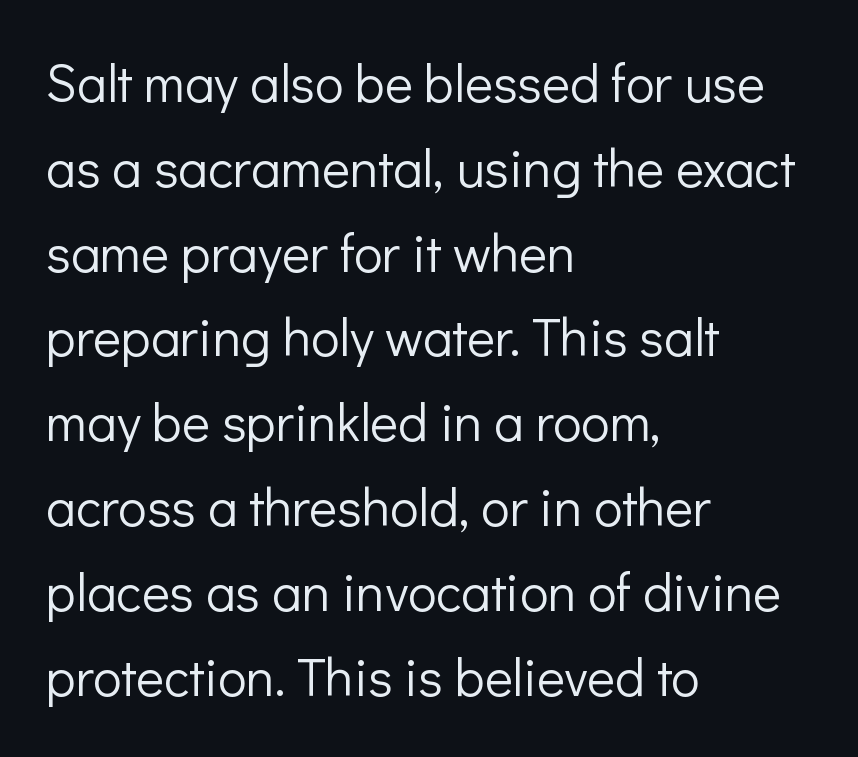
The leading is moderate, giving the passage an even texture. Leftover space on each line is placed entirely after the last word. The glyphs in this specimen are sans serif. The foot of each line stays bare and open. Is this a fixed-width face? No — the glyphs have proportional, varying widths.
